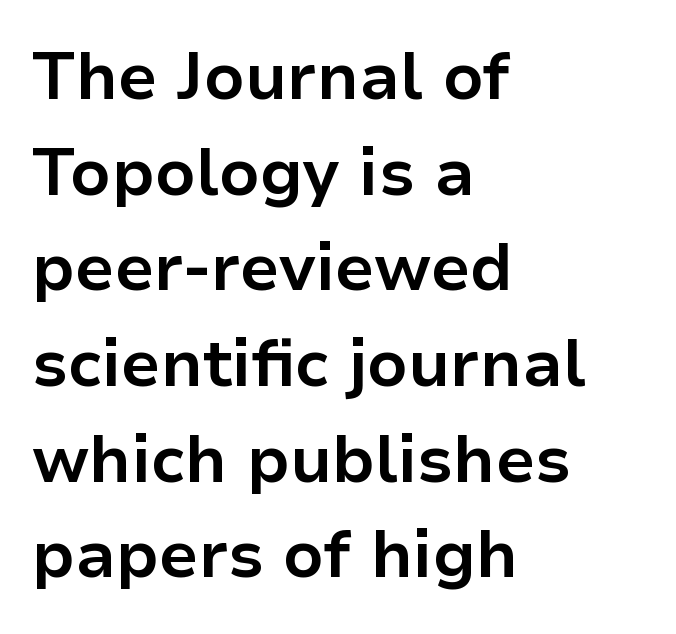
The font's upright variant was chosen for this text. Only glyphs here, with clear space below each row. The letters sit at their default tracking, neither squeezed nor spread. The strokes are fattened all the way to bold. Nope, no serifs anywhere on these letters. Character widths vary here, with narrow letters taking less room than wide ones.
